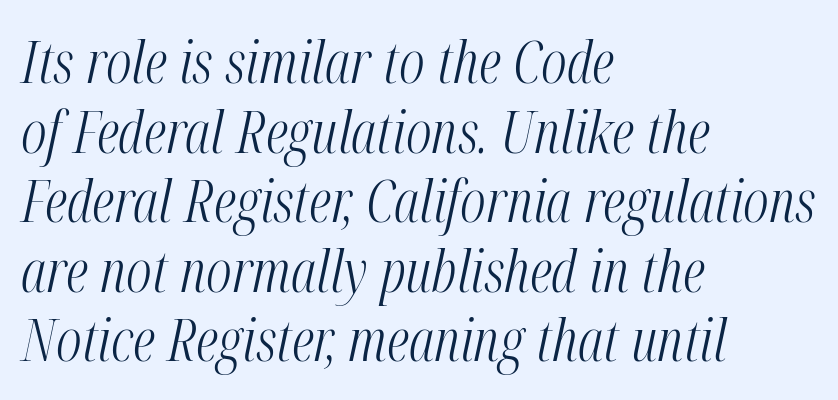
{"italic": "yes", "lean": "right", "slant_degrees": 12, "bold": "no", "weight": "light", "width": "condensed", "stroke_contrast": "medium", "x_height": "medium", "monospaced": "no", "underline": "no", "align": "left", "line_spacing_ratio": 1.2, "letter_spacing": "normal", "letter_spacing_em": 0.0, "glyph_px": 58}
